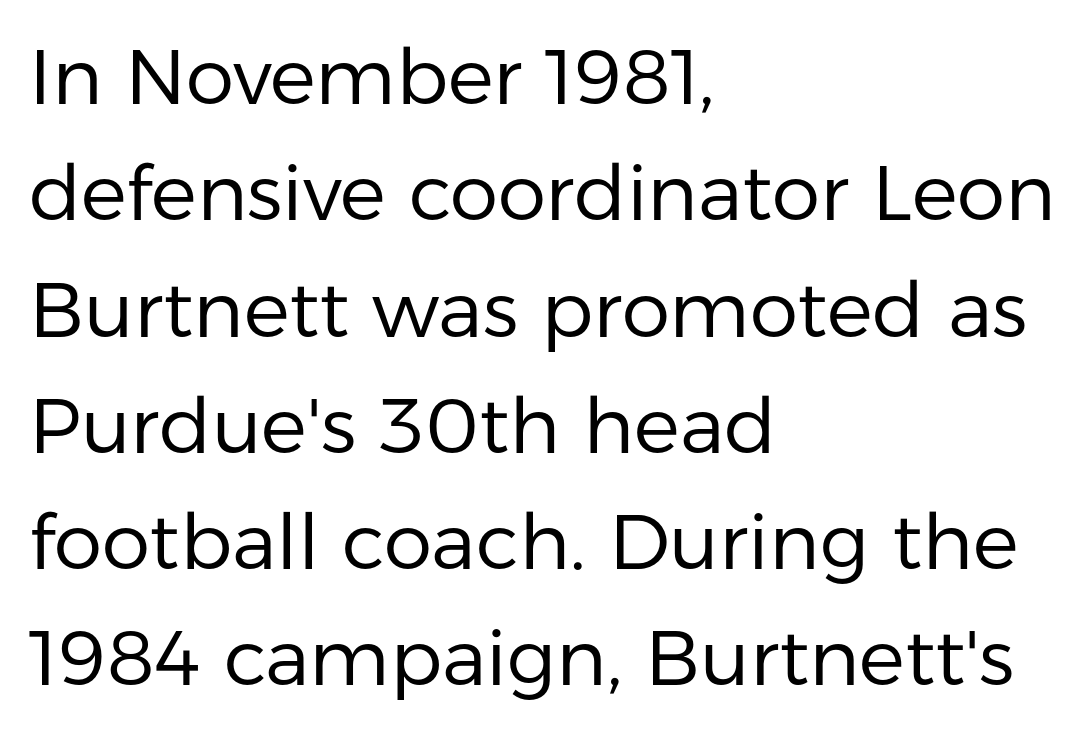
The image shows 77 px regular-weight sans-serif type, upright; set left-aligned, normal line spacing (1.51x), normal letter spacing, not underlined; low stroke contrast and a medium x-height.
